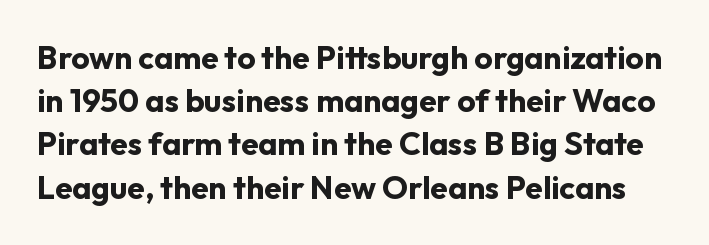
{"serif": "no", "italic": "no", "bold": "yes", "weight": "bold", "width": "normal", "stroke_contrast": "low", "x_height": "medium", "monospaced": "no", "underline": "no", "line_spacing": "normal", "line_spacing_ratio": 1.35, "letter_spacing": "normal", "letter_spacing_em": 0.0, "glyph_px": 32}
